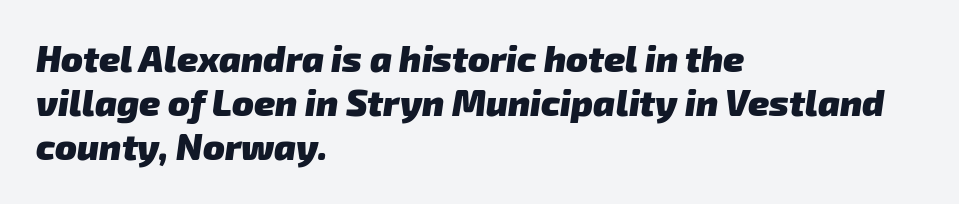
Q: Is the text bold? A: Yes.
Q: Is the typeface a serif or a sans-serif typeface? A: Sans-serif.
Q: Is the text underlined? A: No.
Q: How is the paragraph aligned? A: Left-aligned.
Q: Is the spacing between letters normal or unusually wide? A: Normal.
Q: Width (condensed, normal, or wide)? A: Normal.
Q: Stroke contrast? A: Low.
Q: x-height? A: Medium.
Q: Monospaced? A: No.
